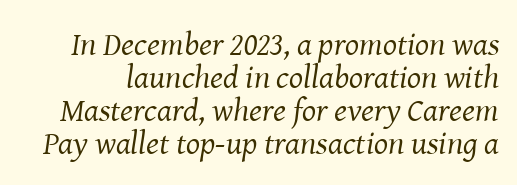
{"serif": "yes", "italic": "yes", "lean": "right", "slant_degrees": 8, "bold": "no", "weight": "regular", "width": "normal", "stroke_contrast": "medium", "x_height": "medium", "monospaced": "no", "underline": "no", "line_spacing": "tight", "line_spacing_ratio": 1.0, "letter_spacing": "normal", "letter_spacing_em": 0.0, "glyph_px": 33}
